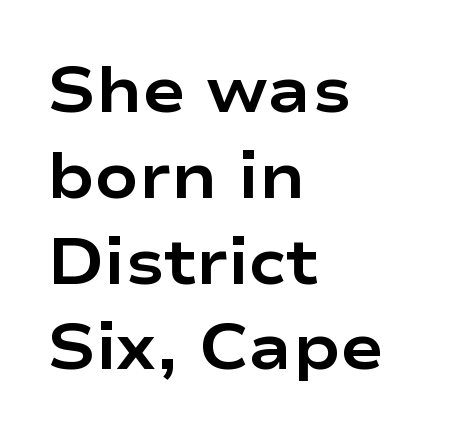
Q: Is the text bold? A: Yes.
Q: Is the text italic (slanted)? A: No, it is upright.
Q: Is the typeface a serif or a sans-serif typeface? A: Sans-serif.
Q: Is the text underlined? A: No.
Q: How is the paragraph aligned? A: Left-aligned.
Q: Is the spacing between letters normal or unusually wide? A: Normal.
Q: Is the spacing between lines tight, normal or loose? A: Normal.
Q: Width (condensed, normal, or wide)? A: Wide.
Q: Stroke contrast? A: Low.
Q: x-height? A: Medium.
Q: Monospaced? A: No.
